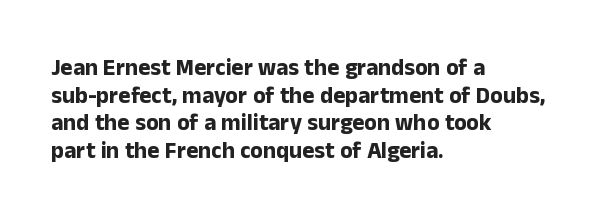
The image shows 23 px bold type, upright; set left-aligned, line spacing 1.2x, normal letter spacing, not underlined.
